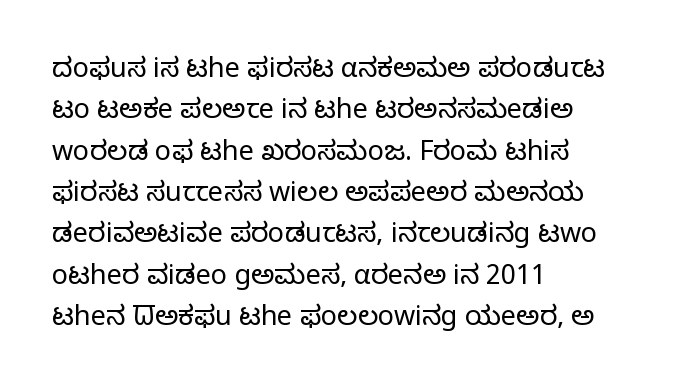
The image shows 27 px text type, upright; set left-aligned, normal line spacing (1.53x), normal letter spacing, not underlined.
